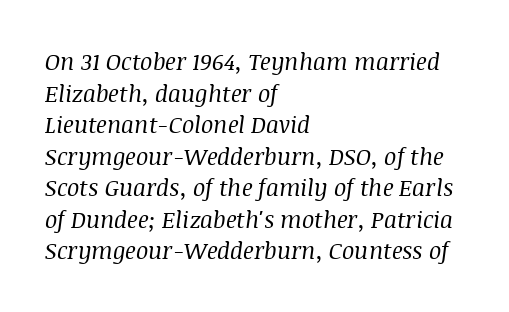
{"italic": "yes", "lean": "right", "slant_degrees": 8, "bold": "no", "underline": "no", "align": "left", "line_spacing": "normal", "line_spacing_ratio": 1.37, "letter_spacing": "normal", "letter_spacing_em": 0.0, "glyph_px": 23}
